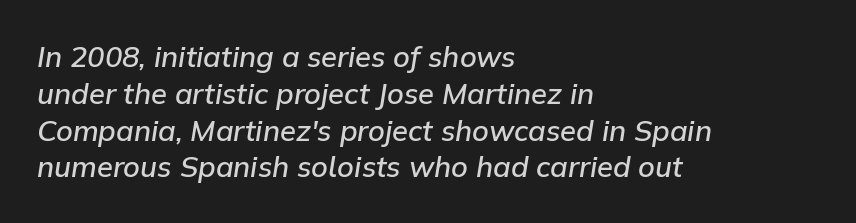
{"italic": "yes", "lean": "right", "slant_degrees": 9, "bold": "semi", "weight": "semibold", "width": "normal", "stroke_contrast": "low", "x_height": "medium", "monospaced": "no", "underline": "no", "align": "left", "line_spacing": "normal", "line_spacing_ratio": 1.27, "letter_spacing": "normal", "letter_spacing_em": 0.0, "glyph_px": 29}
